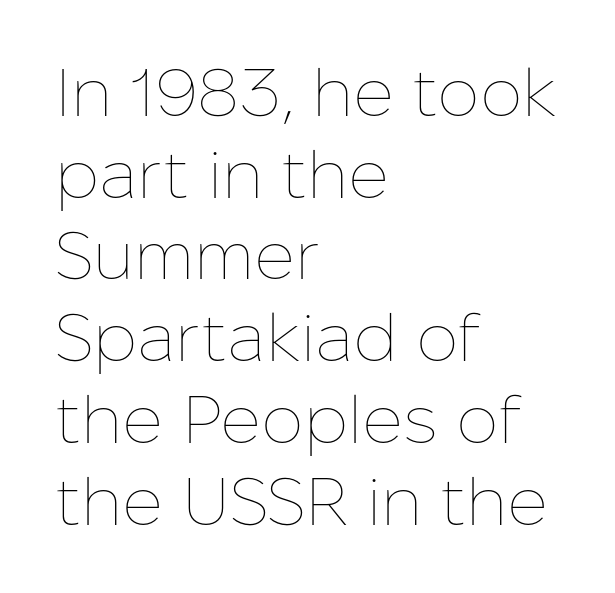
The image shows 67 px thin type, upright; set left-aligned, line spacing 1.22x, normal letter spacing, not underlined; low stroke contrast and a medium x-height.
